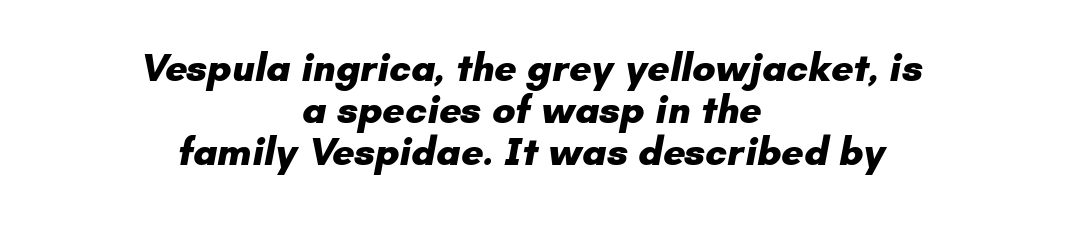
Q: Is the text bold? A: Yes.
Q: Is the typeface a serif or a sans-serif typeface? A: Sans-serif.
Q: Is the text underlined? A: No.
Q: How is the paragraph aligned? A: Centered.
Q: Is the spacing between letters normal or unusually wide? A: Normal.
Q: Is the spacing between lines tight, normal or loose? A: Tight.
Q: Width (condensed, normal, or wide)? A: Normal.
Q: Stroke contrast? A: Low.
Q: x-height? A: Small.
Q: Monospaced? A: No.
